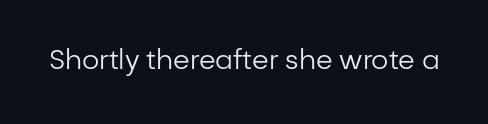
{"italic": "no", "bold": "no", "underline": "no", "letter_spacing": "normal", "letter_spacing_em": 0.0, "glyph_px": 27}
